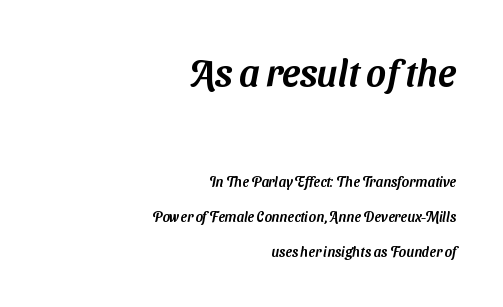
{"serif": "no", "width": "normal", "stroke_contrast": "medium", "x_height": "medium", "monospaced": "no", "underline": "no", "align": "right", "line_spacing": "loose", "line_spacing_ratio": 2.49, "letter_spacing": "normal", "letter_spacing_em": 0.0, "larger_block": "first", "size_ratio": 2.71, "glyph_px": 38}
